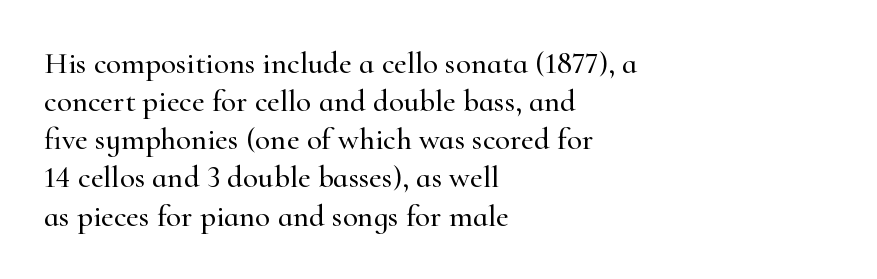
Leftover space on each line is placed entirely after the last word. You could not count columns in this text — the font is proportionally spaced. Upright lettering throughout. You could call the tracking neutral — neither tight nor loose. Old-style or modern, the face here clearly has serifs.
